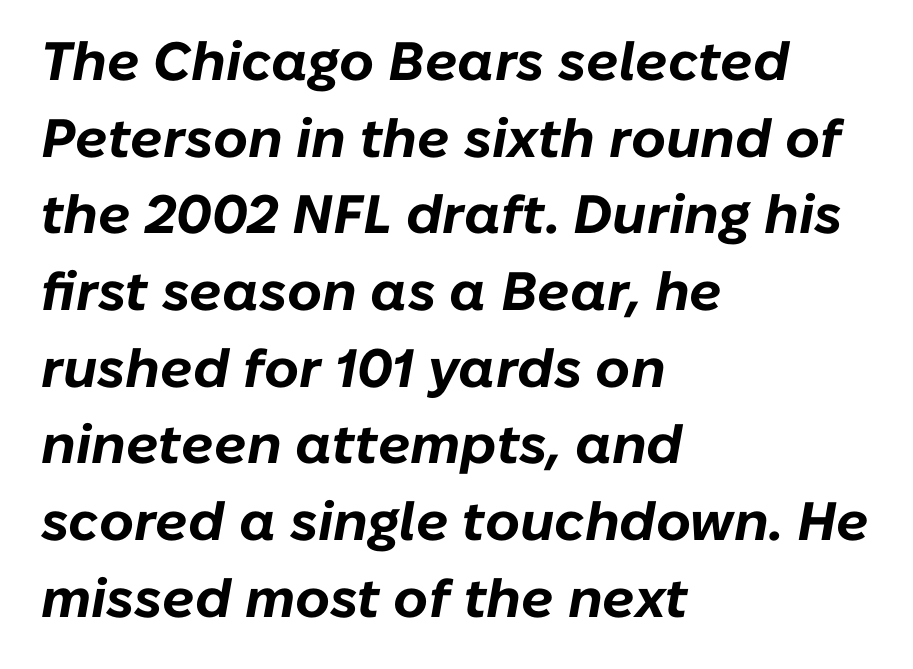
The image shows 54 px bold type, italic (leaning right); set left-aligned, normal line spacing (1.42x), normal letter spacing, not underlined; low stroke contrast and a medium x-height.
